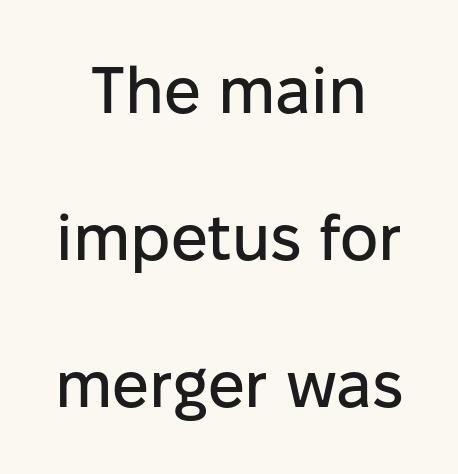
Q: Is the text italic (slanted)? A: No, it is upright.
Q: Is the typeface a serif or a sans-serif typeface? A: Sans-serif.
Q: Is the text underlined? A: No.
Q: How is the paragraph aligned? A: Centered.
Q: Is the spacing between letters normal or unusually wide? A: Normal.
Q: Is the spacing between lines tight, normal or loose? A: Loose.
Q: Width (condensed, normal, or wide)? A: Normal.
Q: Stroke contrast? A: Low.
Q: x-height? A: Medium.
Q: Monospaced? A: No.
